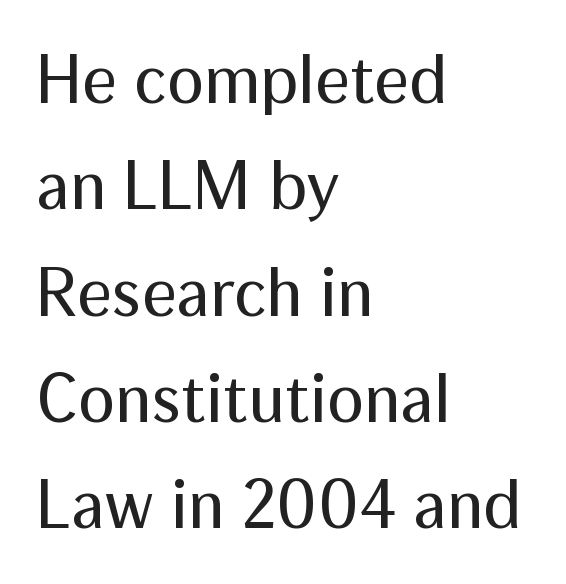
The image shows 69 px regular-weight sans-serif type, upright; set left-aligned, normal line spacing (1.54x), normal letter spacing, not underlined; medium stroke contrast and a medium x-height.
